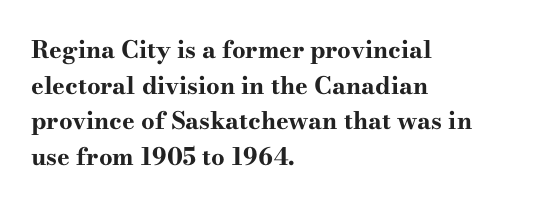
The image shows 24 px bold type, upright; set left-aligned, normal line spacing (1.48x), normal letter spacing, not underlined.
